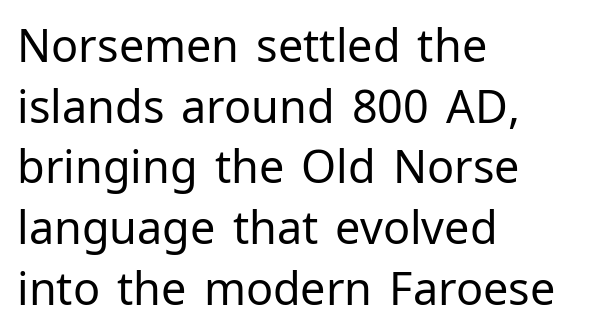
{"serif": "no", "italic": "no", "bold": "no", "weight": "regular", "width": "normal", "stroke_contrast": "low", "x_height": "medium", "monospaced": "no", "underline": "no", "align": "left", "line_spacing": "normal", "line_spacing_ratio": 1.35, "letter_spacing": "normal", "letter_spacing_em": 0.0, "glyph_px": 45}
